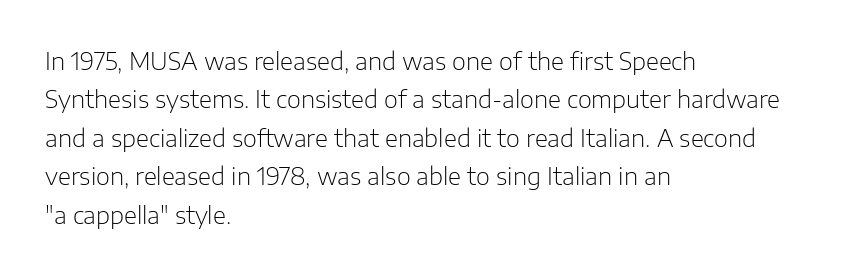
{"italic": "no", "bold": "no", "underline": "no", "align": "left", "line_spacing": "normal", "line_spacing_ratio": 1.6, "letter_spacing": "normal", "letter_spacing_em": 0.0, "glyph_px": 24}
